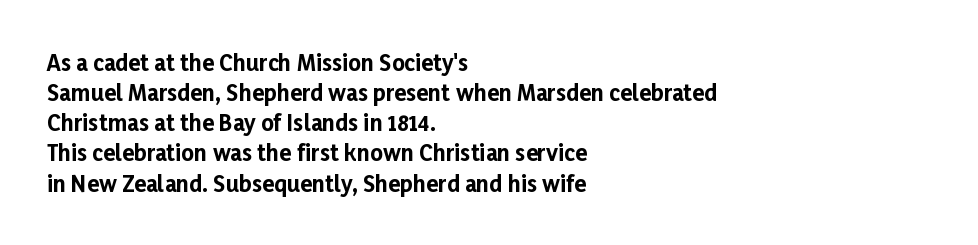
The paragraph shown leans on its left margin. This block has exactly the height ordinary leading produces. Italic: no, the glyphs are upright roman. The baseline area is clear.
